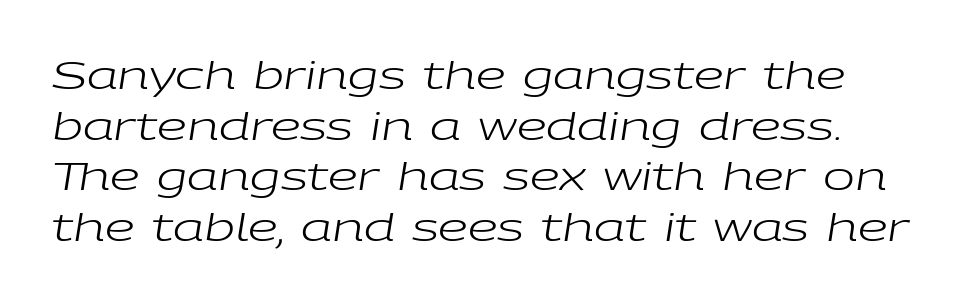
The image shows 38 px regular-weight, wide type, italic (leaning right); set normal line spacing (1.33x), normal letter spacing, not underlined; low stroke contrast and a medium x-height.
